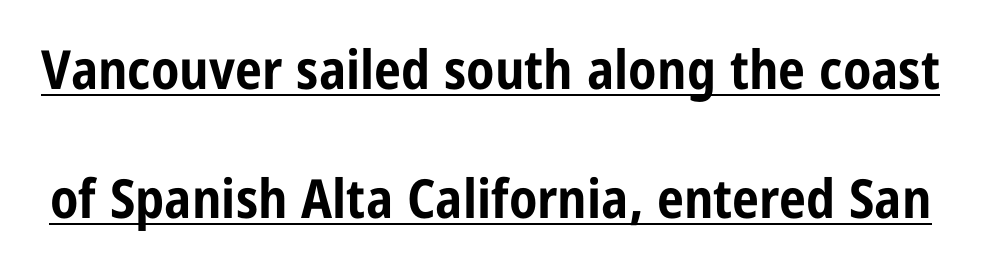
The image shows 54 px bold, condensed sans-serif type, upright; set loose line spacing (2.39x), normal letter spacing, underlined; low stroke contrast and a medium x-height.
